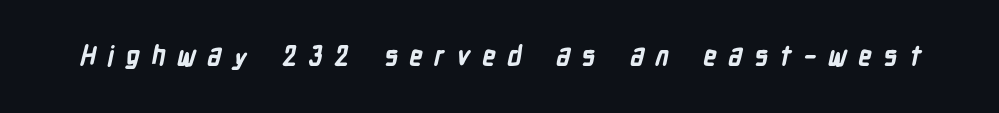
The image shows 26 px bold type; set unusually wide letter spacing (+0.44 em), not underlined.
